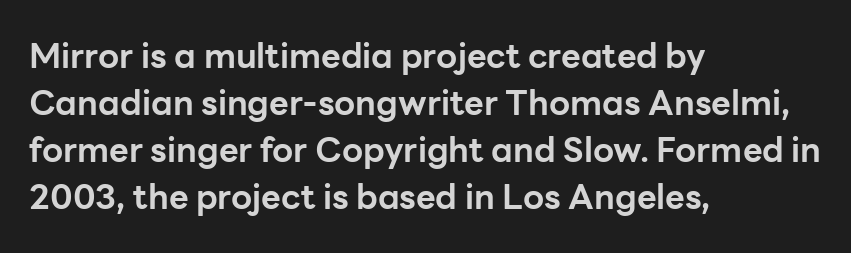
{"serif": "no", "italic": "no", "bold": "yes", "weight": "bold", "width": "normal", "stroke_contrast": "low", "x_height": "medium", "monospaced": "no", "underline": "no", "align": "left", "line_spacing": "normal", "line_spacing_ratio": 1.38, "letter_spacing": "normal", "letter_spacing_em": 0.0, "glyph_px": 34}
